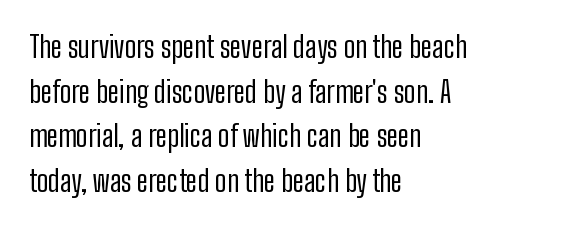
{"serif": "no", "italic": "no", "bold": "no", "weight": "regular", "width": "condensed", "stroke_contrast": "low", "x_height": "medium", "monospaced": "no", "underline": "no", "align": "left", "line_spacing": "normal", "line_spacing_ratio": 1.54, "letter_spacing": "normal", "letter_spacing_em": 0.0, "glyph_px": 29}
